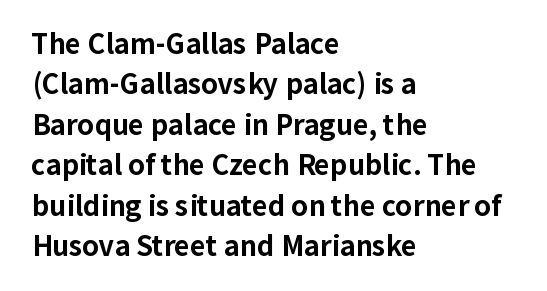
The image shows 27 px bold type, upright; set left-aligned, normal line spacing (1.5x), normal letter spacing, not underlined.
